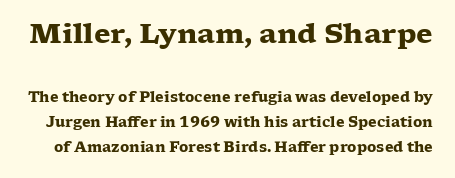
The image shows 27 px bold type, upright; set line spacing 1.77x, normal letter spacing, not underlined; the first (top) block is 1.93x larger.
